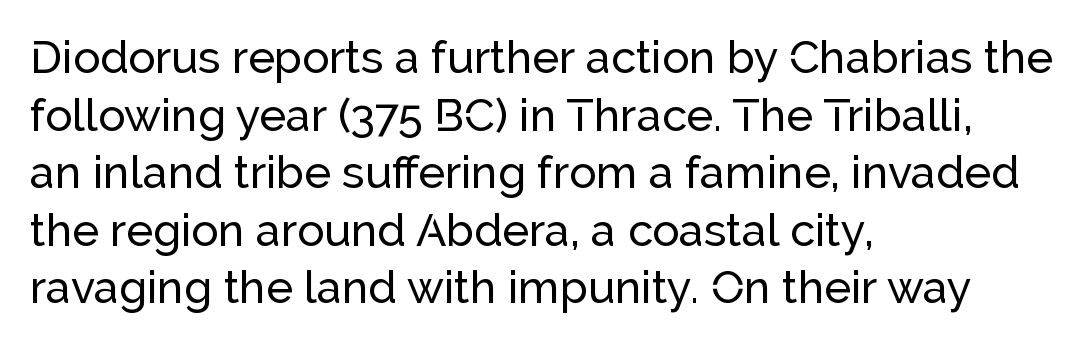
Q: Is the text italic (slanted)? A: No, it is upright.
Q: Is the typeface a serif or a sans-serif typeface? A: Sans-serif.
Q: Is the text underlined? A: No.
Q: How is the paragraph aligned? A: Left-aligned.
Q: Is the spacing between letters normal or unusually wide? A: Normal.
Q: Is the spacing between lines tight, normal or loose? A: Normal.
Q: Width (condensed, normal, or wide)? A: Normal.
Q: Stroke contrast? A: Low.
Q: x-height? A: Medium.
Q: Monospaced? A: No.
